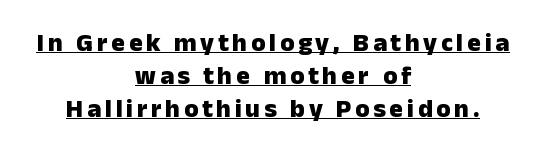
The image shows 26 px bold type, upright; set centered, normal line spacing (1.26x), underlined.
